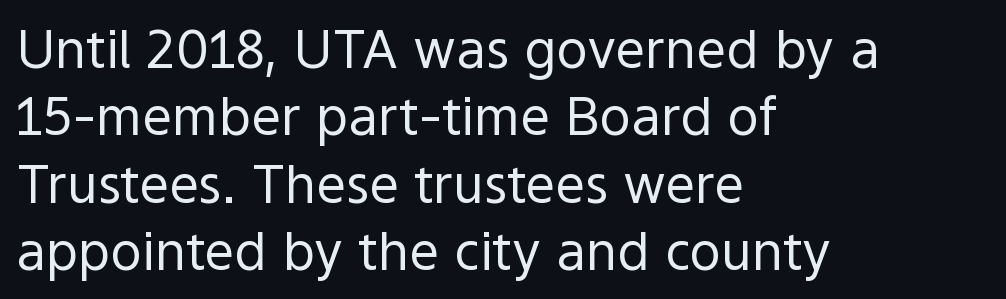
{"serif": "no", "italic": "no", "bold": "no", "weight": "regular", "width": "normal", "x_height": "medium", "monospaced": "no", "underline": "no", "align": "left", "line_spacing": "normal", "line_spacing_ratio": 1.27, "letter_spacing": "normal", "letter_spacing_em": 0.0, "glyph_px": 53}
